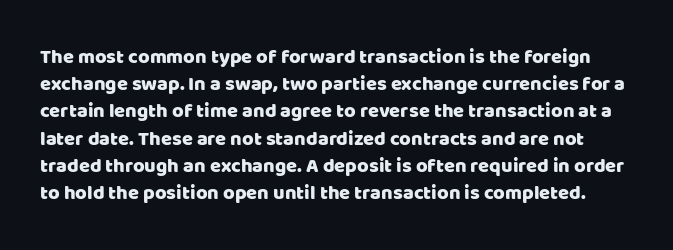
The image shows 20 px text type, upright; set normal line spacing (1.36x), normal letter spacing, not underlined.
